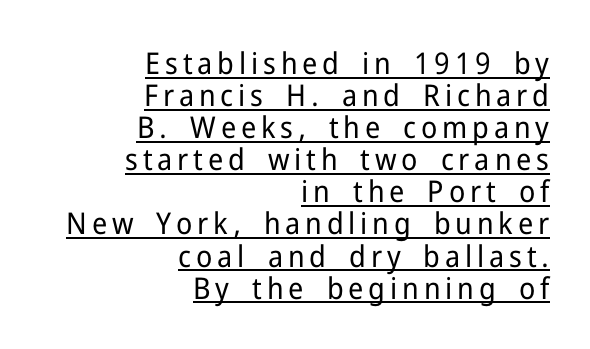
Q: Is the text bold? A: No.
Q: Is the text italic (slanted)? A: No, it is upright.
Q: Is the typeface a serif or a sans-serif typeface? A: Sans-serif.
Q: Is the text underlined? A: Yes.
Q: How is the paragraph aligned? A: Right-aligned.
Q: Is the spacing between lines tight, normal or loose? A: Tight.
Q: Width (condensed, normal, or wide)? A: Normal.
Q: Stroke contrast? A: Low.
Q: x-height? A: Medium.
Q: Monospaced? A: No.
